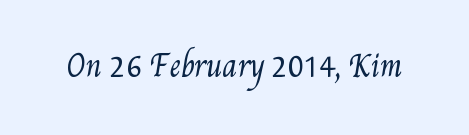
No extra ink here — the face is not bold. Spacing verdict: proportional, widths tailored to each character. Tracking here is standard; glyphs follow each other at the usual distance. Just letters on the line, the space beneath them empty.
